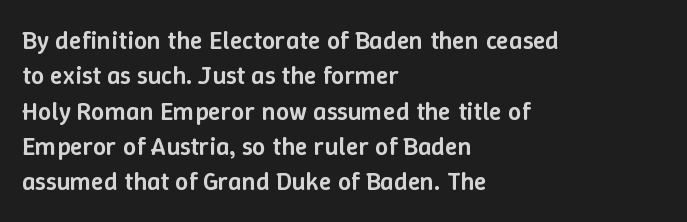
Quick note: underline off. Is the letter spacing exaggerated? No — it looks like the ordinary default. Each new line begins a customary step beneath the previous one. Its strokes are somewhat broadened, the hallmark of semibold type.
